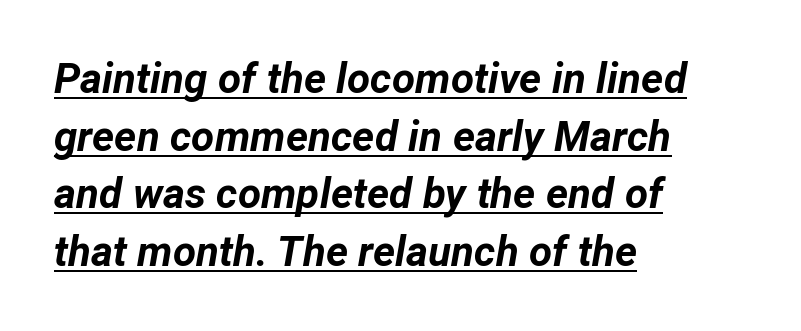
Q: Is the text bold? A: Yes.
Q: Is the text italic (slanted)? A: Yes, it leans right by about 12 degrees.
Q: Is the text underlined? A: Yes.
Q: How is the paragraph aligned? A: Left-aligned.
Q: Is the spacing between letters normal or unusually wide? A: Normal.
Q: Is the spacing between lines tight, normal or loose? A: Normal.
Q: Width (condensed, normal, or wide)? A: Normal.
Q: Stroke contrast? A: Low.
Q: x-height? A: Medium.
Q: Monospaced? A: No.
